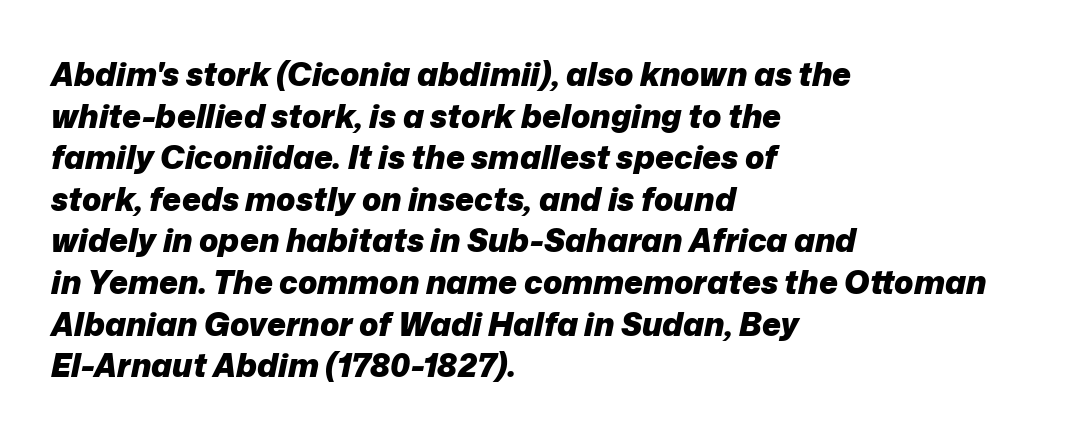
Q: Is the text bold? A: Yes.
Q: Is the text italic (slanted)? A: Yes, it leans right by about 12 degrees.
Q: Is the text underlined? A: No.
Q: How is the paragraph aligned? A: Left-aligned.
Q: Is the spacing between letters normal or unusually wide? A: Normal.
Q: Is the spacing between lines tight, normal or loose? A: Normal.
Q: Width (condensed, normal, or wide)? A: Normal.
Q: Stroke contrast? A: Low.
Q: x-height? A: Medium.
Q: Monospaced? A: No.
